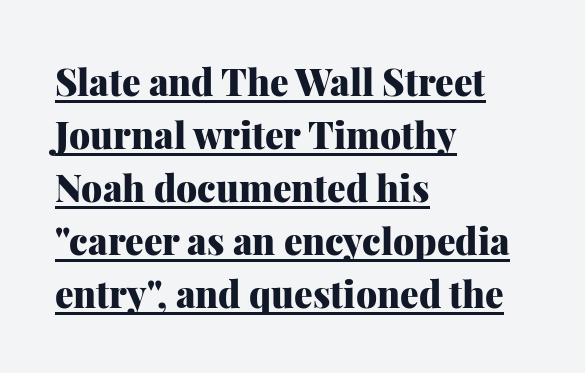
The image shows 37 px heavy serif type, upright; set left-aligned, normal line spacing (1.43x), normal letter spacing, underlined; medium stroke contrast and a medium x-height.
